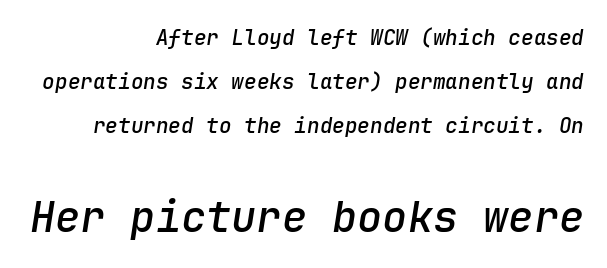
{"italic": "yes", "lean": "right", "slant_degrees": 9, "bold": "semi", "weight": "semibold", "width": "normal", "stroke_contrast": "low", "x_height": "medium", "monospaced": "yes", "underline": "no", "align": "right", "line_spacing": "loose", "line_spacing_ratio": 2.1, "letter_spacing": "normal", "letter_spacing_em": 0.0, "larger_block": "second", "size_ratio": 2.0, "glyph_px": 42}
